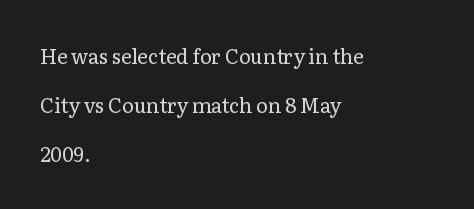
The image shows 20 px text type, upright; set left-aligned, loose line spacing (2.44x), normal letter spacing, not underlined.
